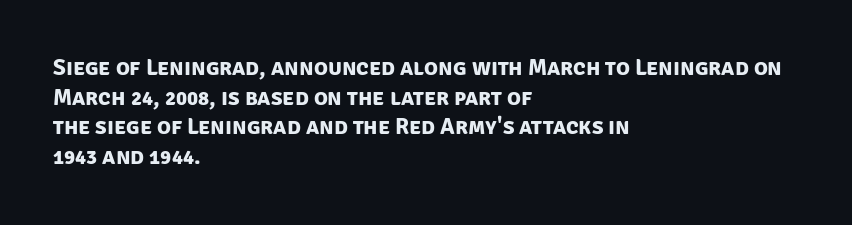
Q: Is the text bold? A: Yes.
Q: Is the text underlined? A: No.
Q: How is the paragraph aligned? A: Left-aligned.
Q: Is the spacing between letters normal or unusually wide? A: Normal.
Q: Is the spacing between lines tight, normal or loose? A: Normal.
